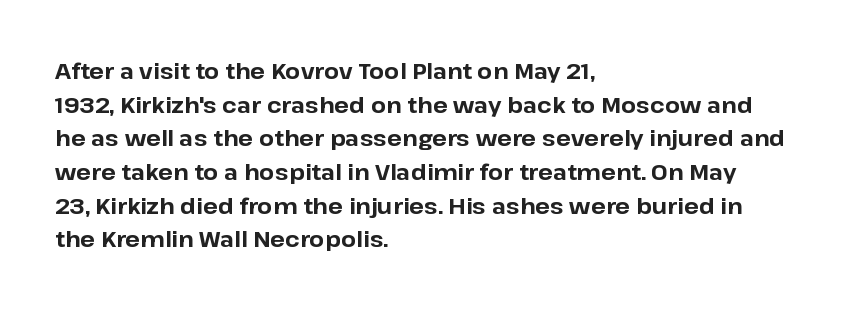
This sample is left-justified, so line endings fall wherever the words run out. Ascenders rise straight up at ninety degrees. Notice how descenders clear the ascenders below comfortably — that's standard leading. Is the type bold? Yes — the strokes are clearly thick and heavy.
